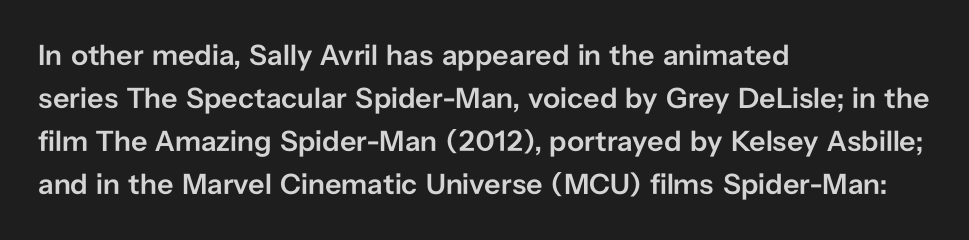
Q: Is the text bold? A: Semi-bold.
Q: Is the text italic (slanted)? A: No, it is upright.
Q: Is the typeface a serif or a sans-serif typeface? A: Sans-serif.
Q: Is the text underlined? A: No.
Q: How is the paragraph aligned? A: Left-aligned.
Q: Is the spacing between letters normal or unusually wide? A: Normal.
Q: Is the spacing between lines tight, normal or loose? A: Normal.
Q: Width (condensed, normal, or wide)? A: Normal.
Q: Stroke contrast? A: Low.
Q: x-height? A: Medium.
Q: Monospaced? A: No.
